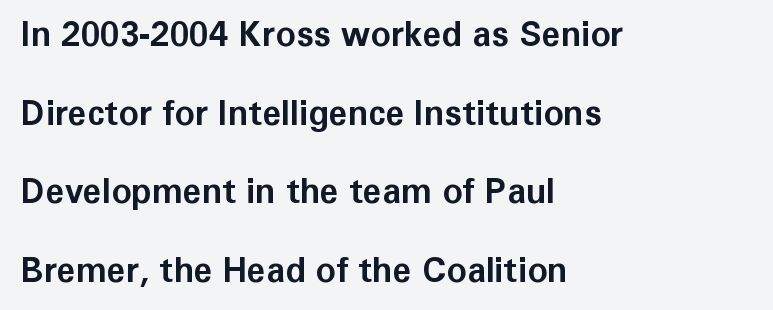
Q: Is the text bold? A: Yes.
Q: Is the text italic (slanted)? A: No, it is upright.
Q: Is the typeface a serif or a sans-serif typeface? A: Sans-serif.
Q: Is the text underlined? A: No.
Q: How is the paragraph aligned? A: Left-aligned.
Q: Is the spacing between letters normal or unusually wide? A: Normal.
Q: Is the spacing between lines tight, normal or loose? A: Loose.
Q: Width (condensed, normal, or wide)? A: Normal.
Q: Stroke contrast? A: Low.
Q: x-height? A: Medium.
Q: Monospaced? A: No.
